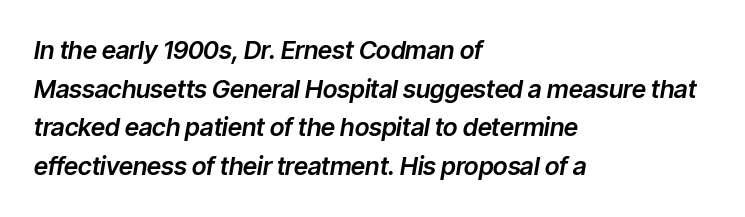
The image shows 25 px text type, italic (leaning right); set left-aligned, normal line spacing (1.55x), normal letter spacing, not underlined.
